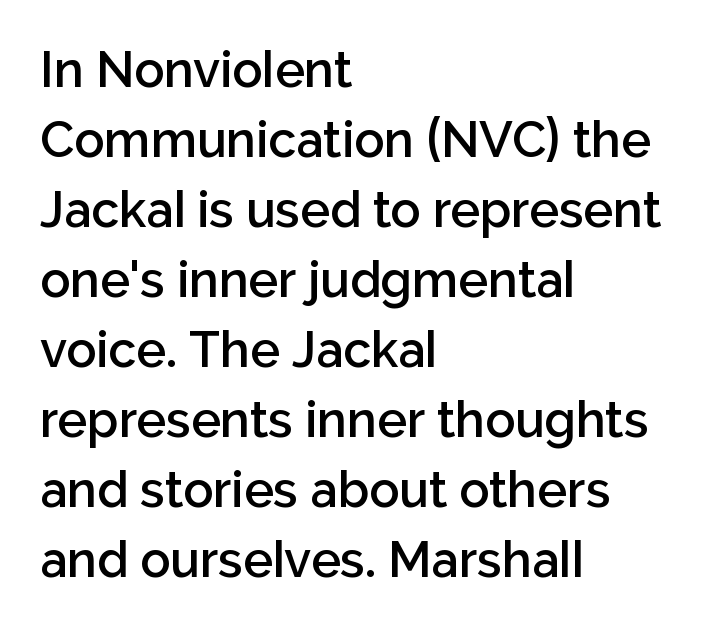
{"serif": "no", "italic": "no", "bold": "semi", "weight": "semibold", "width": "normal", "stroke_contrast": "low", "x_height": "medium", "monospaced": "no", "underline": "no", "align": "left", "line_spacing": "normal", "line_spacing_ratio": 1.4, "letter_spacing": "normal", "letter_spacing_em": 0.0, "glyph_px": 50}
